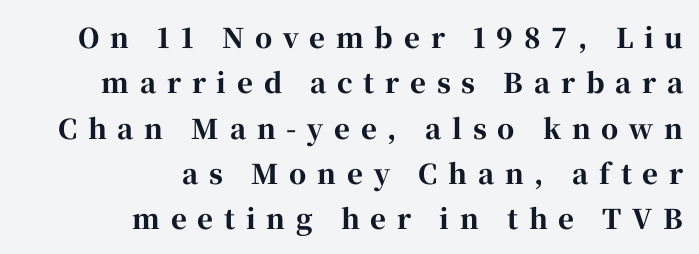
The image shows 27 px bold type, upright; set right-aligned, normal line spacing (1.68x), unusually wide letter spacing (+0.4 em), not underlined.
